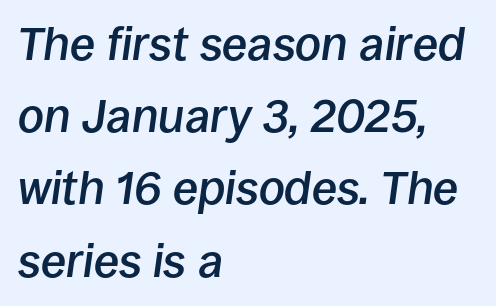
Q: Is the text bold? A: Semi-bold.
Q: Is the text italic (slanted)? A: Yes, it leans right by about 8 degrees.
Q: Is the text underlined? A: No.
Q: How is the paragraph aligned? A: Left-aligned.
Q: Is the spacing between letters normal or unusually wide? A: Normal.
Q: Is the spacing between lines tight, normal or loose? A: Normal.
Q: Width (condensed, normal, or wide)? A: Normal.
Q: Stroke contrast? A: Low.
Q: x-height? A: Large.
Q: Monospaced? A: No.
